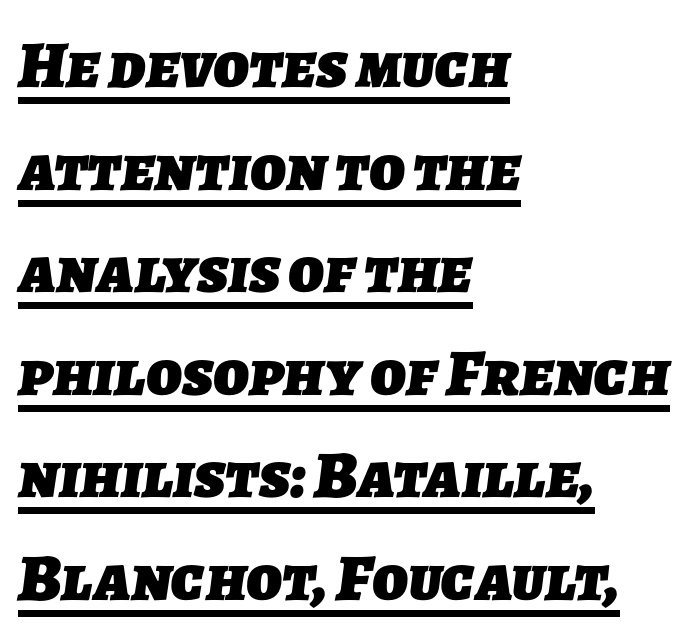
The rendering uses natural spacing where letterforms have individual widths. You'd pick this weight for a headline — it's a proper bold. The glyphs in this specimen are sans serif. What decoration does the sample have? An underline. Honestly, the row spacing looks completely unremarkable.
